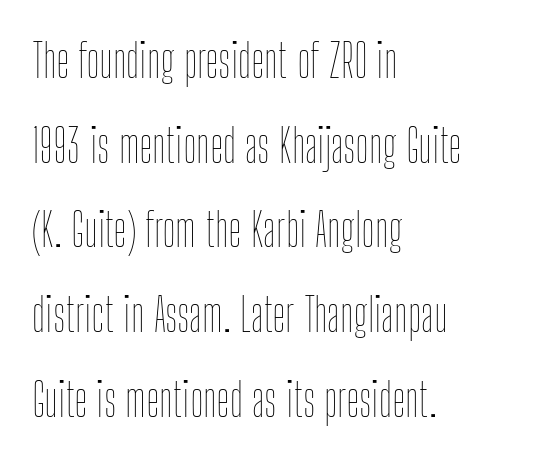
Q: Is the text bold? A: No.
Q: Is the text italic (slanted)? A: No, it is upright.
Q: Is the text underlined? A: No.
Q: How is the paragraph aligned? A: Left-aligned.
Q: Is the spacing between letters normal or unusually wide? A: Normal.
Q: Width (condensed, normal, or wide)? A: Condensed.
Q: Stroke contrast? A: Low.
Q: x-height? A: Medium.
Q: Monospaced? A: No.
